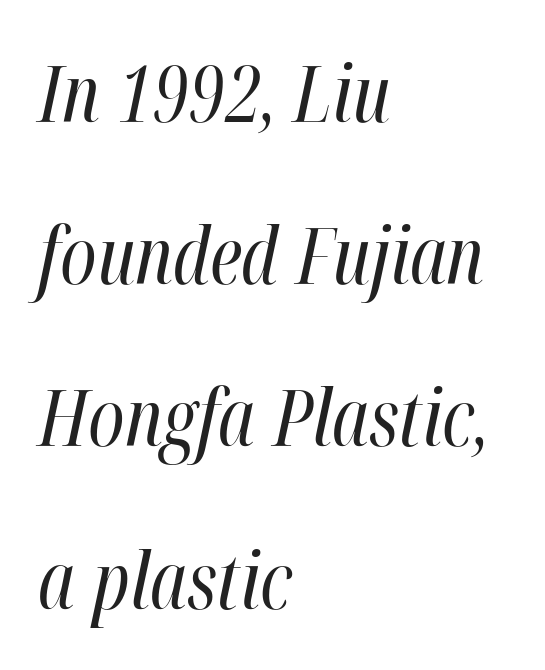
Underline: absent. It's the slanting kind of type. Successive baselines arrive slowly, with a big drop between each. Stem width sits at or under what a default text font uses. Short and long lines alike share a common starting point at left.
